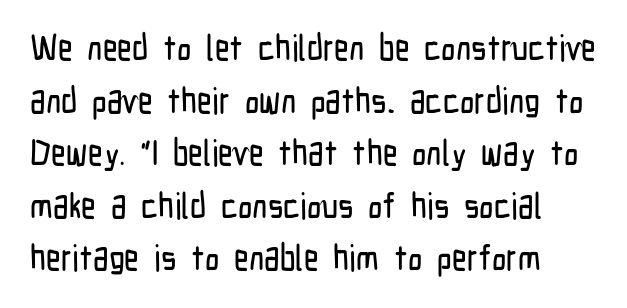
Ordinary non-slanted type is in use. Spacing verdict: proportional, widths tailored to each character. There is no visible air inserted between adjacent glyphs. Grotesque or geometric, the face here clearly has no serifs. The zone under the glyphs is completely vacant. Does the leading feel generous? No, just average.
